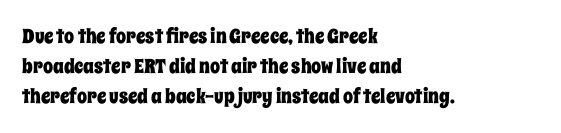
Q: Is the text italic (slanted)? A: No, it is upright.
Q: Is the text underlined? A: No.
Q: How is the paragraph aligned? A: Left-aligned.
Q: Is the spacing between letters normal or unusually wide? A: Normal.
Q: Is the spacing between lines tight, normal or loose? A: Normal.
